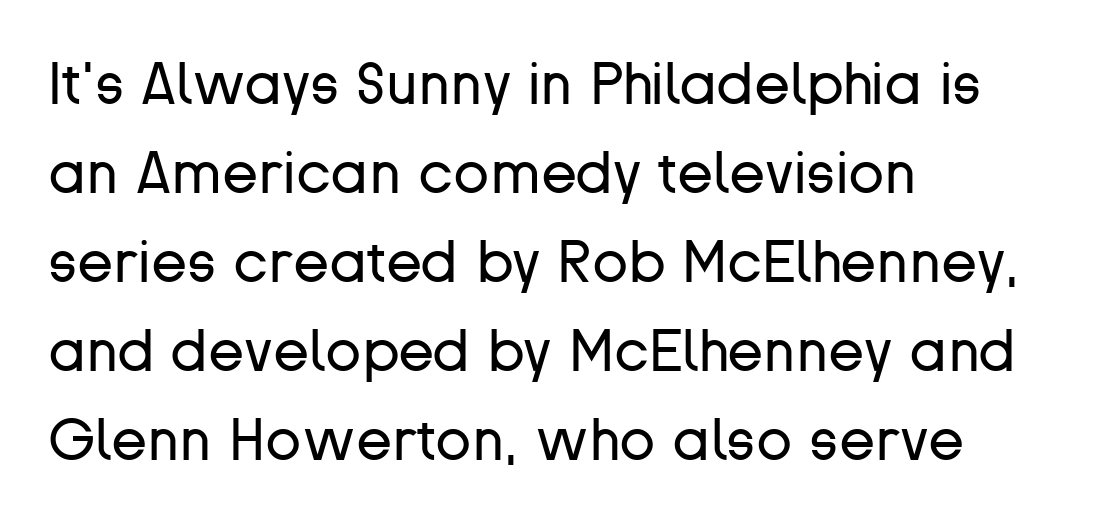
This is not heavy type; no bold has been used. The rendering uses a moderate line-height, typical for paragraphs. Glyph-to-glyph distance matches everyday printed text. Examine the stroke ends and you'll find no serifs. Do the characters align in a grid? No, the font is proportional.
